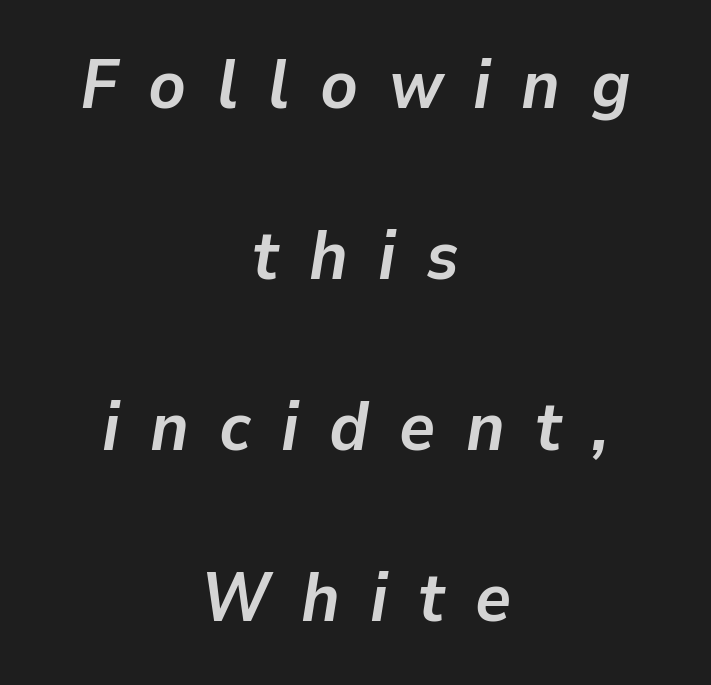
{"italic": "yes", "lean": "right", "slant_degrees": 9, "bold": "yes", "weight": "semibold", "width": "normal", "stroke_contrast": "low", "x_height": "medium", "monospaced": "no", "underline": "no", "align": "center", "line_spacing": "loose", "line_spacing_ratio": 2.48, "letter_spacing": "wide", "letter_spacing_em": 0.44, "glyph_px": 69}
